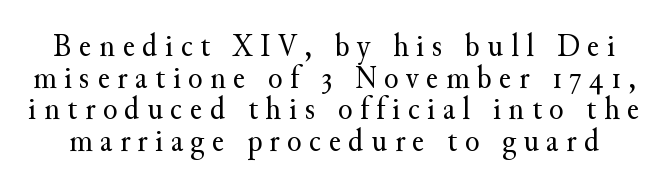
The image shows 33 px regular-weight serif type, upright; set tight line spacing (0.96x), unusually wide letter spacing (+0.23 em), not underlined; medium stroke contrast and a small x-height.
